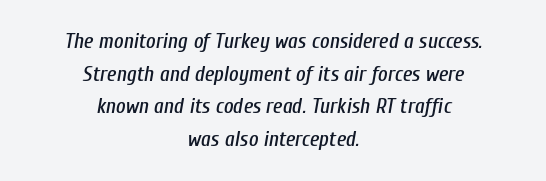
{"italic": "yes", "lean": "right", "slant_degrees": 10, "underline": "no", "align": "center", "line_spacing": "normal", "line_spacing_ratio": 1.55, "letter_spacing": "normal", "letter_spacing_em": 0.0, "glyph_px": 21}
